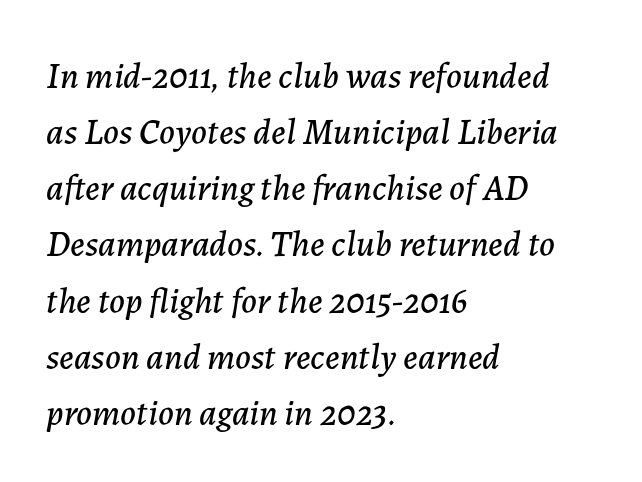
{"italic": "yes", "lean": "right", "slant_degrees": 7, "width": "normal", "stroke_contrast": "low", "x_height": "medium", "monospaced": "no", "underline": "no", "align": "left", "line_spacing": "normal", "line_spacing_ratio": 1.56, "letter_spacing": "normal", "letter_spacing_em": 0.0, "glyph_px": 36}
